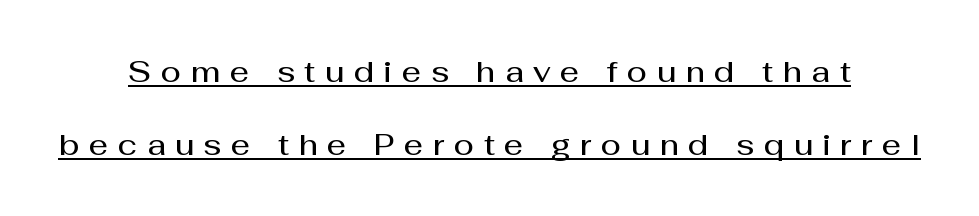
Q: Is the text bold? A: Semi-bold.
Q: Is the text italic (slanted)? A: No, it is upright.
Q: Is the typeface a serif or a sans-serif typeface? A: Sans-serif.
Q: Is the text underlined? A: Yes.
Q: Is the spacing between letters normal or unusually wide? A: Unusually wide.
Q: Is the spacing between lines tight, normal or loose? A: Loose.
Q: Width (condensed, normal, or wide)? A: Normal.
Q: Stroke contrast? A: Medium.
Q: x-height? A: Medium.
Q: Monospaced? A: No.
